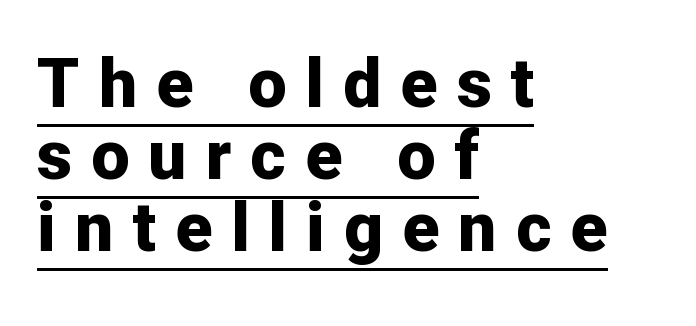
Q: Is the text bold? A: Yes.
Q: Is the text italic (slanted)? A: No, it is upright.
Q: Is the typeface a serif or a sans-serif typeface? A: Sans-serif.
Q: Is the text underlined? A: Yes.
Q: How is the paragraph aligned? A: Left-aligned.
Q: Is the spacing between letters normal or unusually wide? A: Unusually wide.
Q: Is the spacing between lines tight, normal or loose? A: Tight.
Q: Width (condensed, normal, or wide)? A: Normal.
Q: Stroke contrast? A: Low.
Q: x-height? A: Medium.
Q: Monospaced? A: No.
